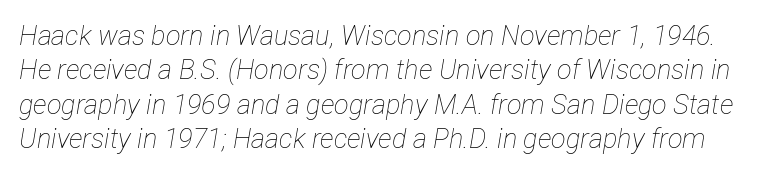
{"italic": "yes", "lean": "right", "slant_degrees": 12, "bold": "no", "underline": "no", "line_spacing": "normal", "line_spacing_ratio": 1.27, "letter_spacing": "normal", "letter_spacing_em": 0.0, "glyph_px": 27}
